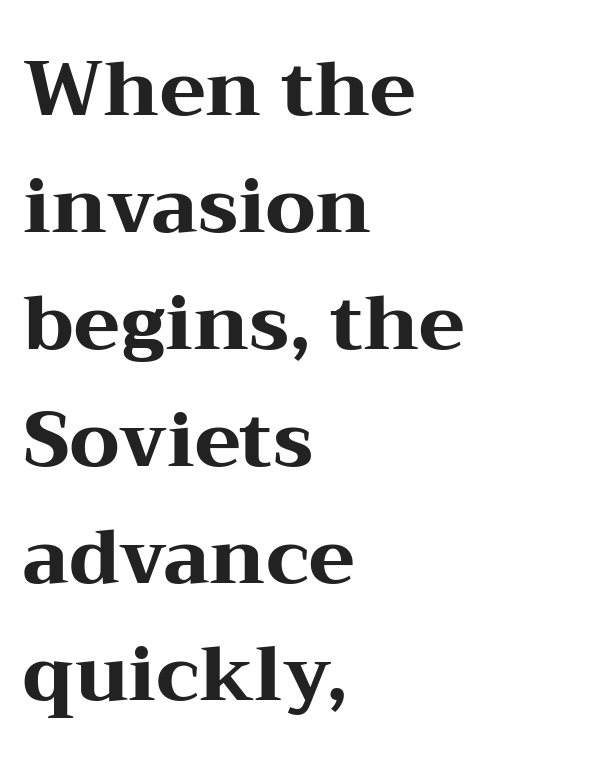
The image shows 76 px heavy, wide serif type, upright; set left-aligned, normal line spacing (1.54x), normal letter spacing, not underlined; medium stroke contrast and a medium x-height.
